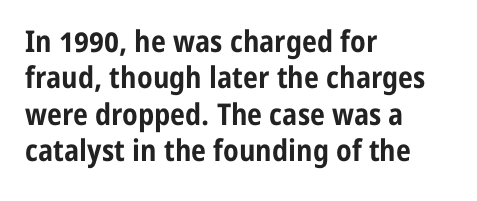
{"serif": "no", "italic": "no", "bold": "yes", "weight": "bold", "width": "condensed", "stroke_contrast": "low", "x_height": "medium", "monospaced": "no", "underline": "no", "align": "left", "line_spacing_ratio": 1.21, "letter_spacing": "normal", "letter_spacing_em": 0.0, "glyph_px": 30}
